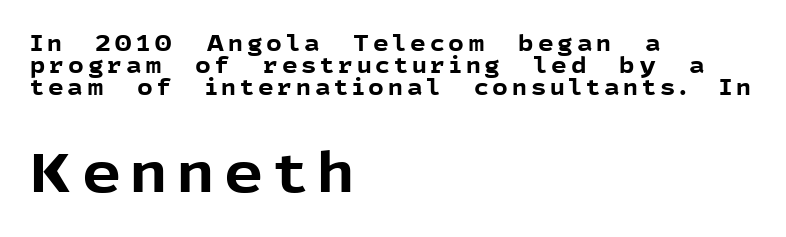
The image shows 55 px bold sans-serif type, upright; set left-aligned, tight line spacing (1.0x), not underlined; the second (bottom) block is 2.5x larger; a medium x-height.
